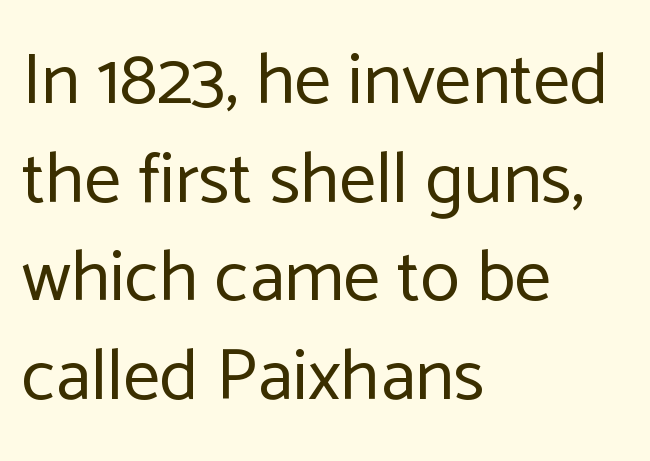
{"serif": "no", "italic": "no", "bold": "no", "weight": "regular", "width": "normal", "stroke_contrast": "low", "x_height": "medium", "monospaced": "no", "underline": "no", "align": "left", "line_spacing": "normal", "line_spacing_ratio": 1.35, "letter_spacing": "normal", "letter_spacing_em": 0.0, "glyph_px": 73}
